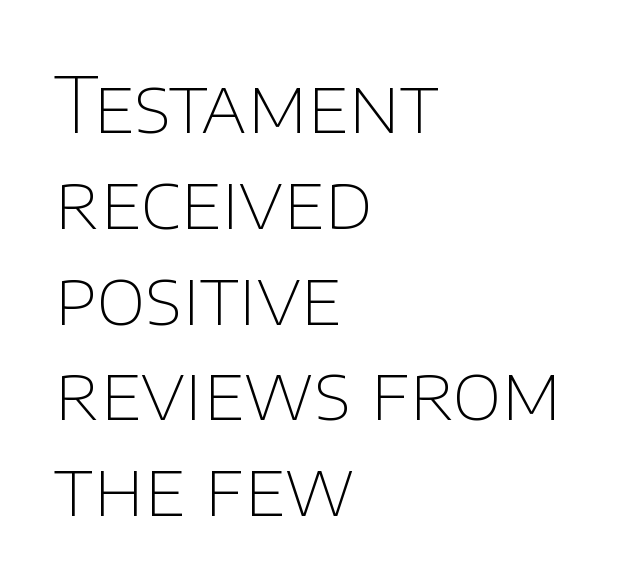
Q: Is the text bold? A: No.
Q: Is the text italic (slanted)? A: No, it is upright.
Q: Is the typeface a serif or a sans-serif typeface? A: Sans-serif.
Q: Is the text underlined? A: No.
Q: How is the paragraph aligned? A: Left-aligned.
Q: Is the spacing between letters normal or unusually wide? A: Normal.
Q: Is the spacing between lines tight, normal or loose? A: Normal.
Q: Width (condensed, normal, or wide)? A: Normal.
Q: Stroke contrast? A: Low.
Q: x-height? A: Large.
Q: Monospaced? A: No.
